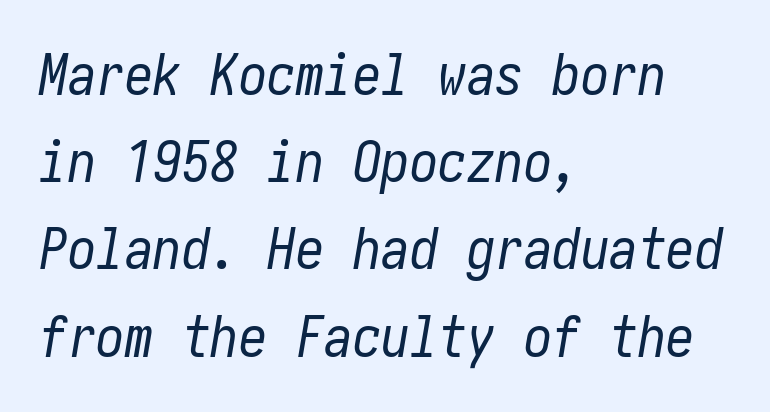
Q: Is the text bold? A: No.
Q: Is the text italic (slanted)? A: Yes, it leans right by about 10 degrees.
Q: Is the text underlined? A: No.
Q: How is the paragraph aligned? A: Left-aligned.
Q: Is the spacing between letters normal or unusually wide? A: Normal.
Q: Is the spacing between lines tight, normal or loose? A: Normal.
Q: Width (condensed, normal, or wide)? A: Condensed.
Q: Stroke contrast? A: Low.
Q: x-height? A: Medium.
